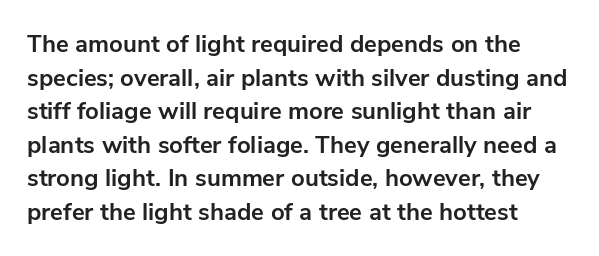
{"italic": "no", "bold": "yes", "underline": "no", "line_spacing": "normal", "line_spacing_ratio": 1.4, "letter_spacing": "normal", "letter_spacing_em": 0.0, "glyph_px": 24}
